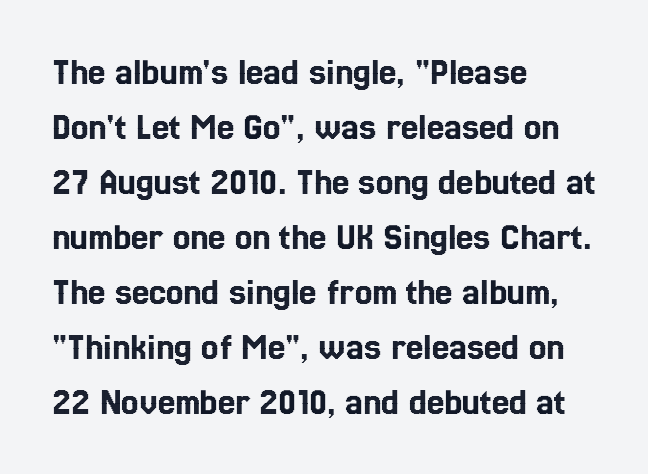
Check the space under the baseline: it is left empty. These lines stack with their left ends in a neat column. Each word holds together tightly as a unit, with standard inter-letter gaps. Interline gaps are of average width in this sample. The rendering uses natural spacing where letterforms have individual widths.
